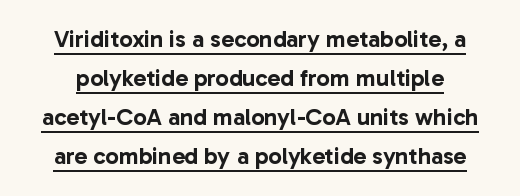
Decoration check: the copy is underlined. You could call the tracking neutral — neither tight nor loose. Upright lettering throughout. Honestly, the row spacing looks completely unremarkable.
